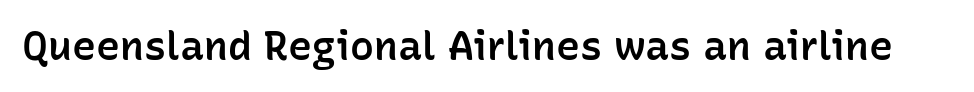
The rendering uses natural spacing where letterforms have individual widths. The area under the type is left untouched. Does the type have serifs? No, each stem ends abruptly. The specimen reads as upright at a glance. A somewhat darkened texture: the type is semibold rather than bold. You could call the tracking neutral — neither tight nor loose.
